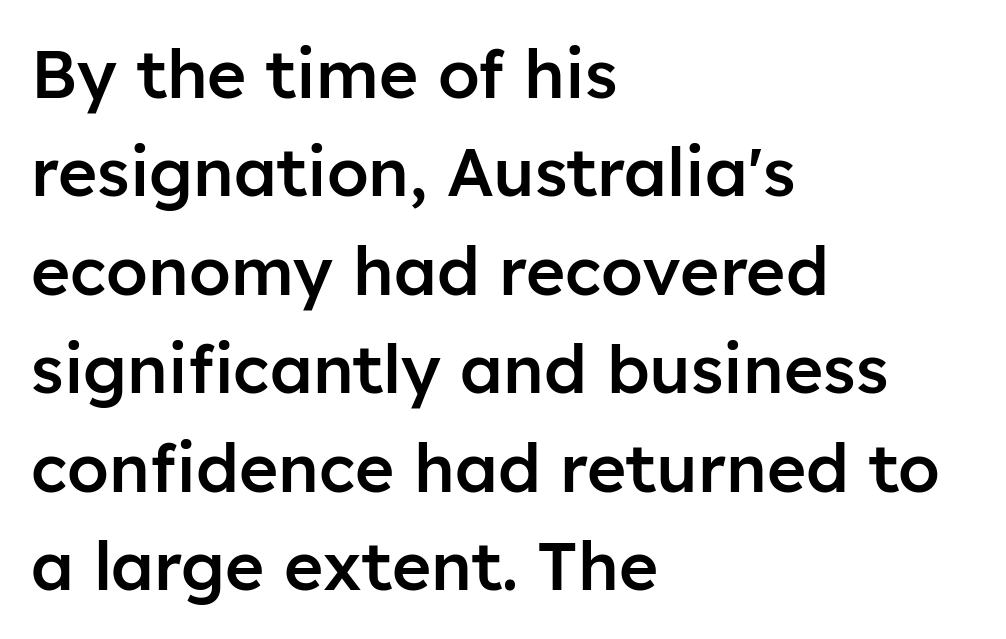
{"serif": "no", "italic": "no", "bold": "semi", "weight": "semibold", "width": "normal", "stroke_contrast": "low", "x_height": "medium", "monospaced": "no", "underline": "no", "align": "left", "line_spacing": "normal", "line_spacing_ratio": 1.47, "letter_spacing": "normal", "letter_spacing_em": 0.0, "glyph_px": 67}
